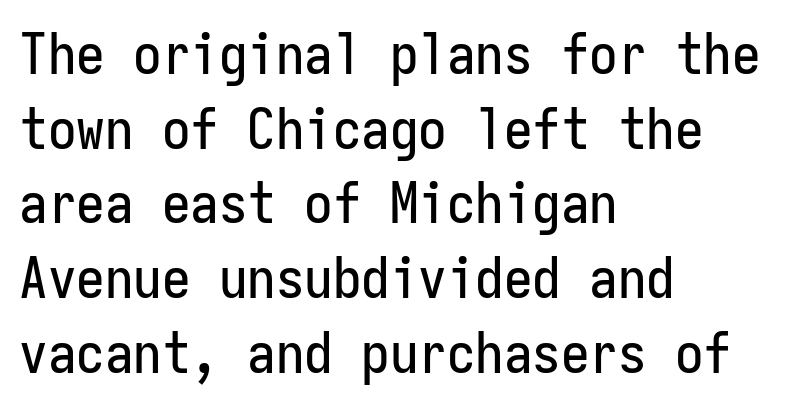
Q: Is the text italic (slanted)? A: No, it is upright.
Q: Is the typeface a serif or a sans-serif typeface? A: Sans-serif.
Q: Is the text underlined? A: No.
Q: How is the paragraph aligned? A: Left-aligned.
Q: Is the spacing between letters normal or unusually wide? A: Normal.
Q: Is the spacing between lines tight, normal or loose? A: Normal.
Q: Width (condensed, normal, or wide)? A: Condensed.
Q: Stroke contrast? A: Low.
Q: x-height? A: Medium.
Q: Monospaced? A: Yes.
